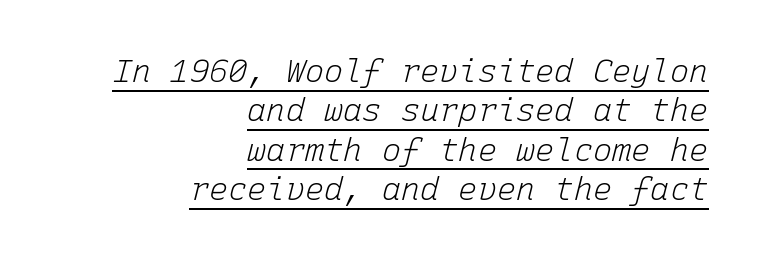
{"italic": "yes", "lean": "right", "slant_degrees": 15, "bold": "no", "weight": "light", "width": "normal", "stroke_contrast": "low", "x_height": "medium", "monospaced": "yes", "underline": "yes", "align": "right", "line_spacing_ratio": 1.23, "letter_spacing": "normal", "letter_spacing_em": 0.0, "glyph_px": 32}
